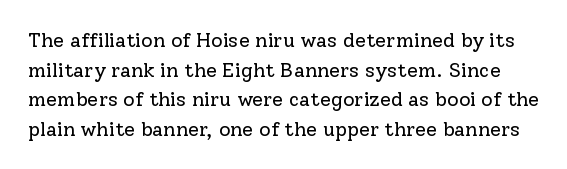
Rendered with straight, roman letterforms. A light-to-regular cut is what we see here. In terms of letterspacing, this is plain default setting. Only glyphs here, with clear space below each row.
